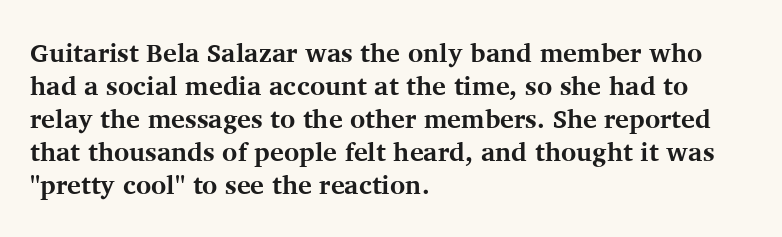
{"italic": "no", "bold": "yes", "underline": "no", "align": "left", "line_spacing": "normal", "line_spacing_ratio": 1.27, "letter_spacing": "normal", "letter_spacing_em": 0.0, "glyph_px": 26}
